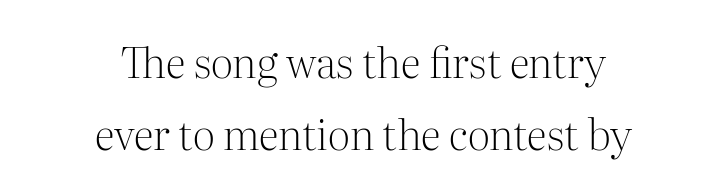
Q: Is the text bold? A: No.
Q: Is the text italic (slanted)? A: No, it is upright.
Q: Is the typeface a serif or a sans-serif typeface? A: Serif.
Q: Is the text underlined? A: No.
Q: How is the paragraph aligned? A: Centered.
Q: Is the spacing between letters normal or unusually wide? A: Normal.
Q: Width (condensed, normal, or wide)? A: Normal.
Q: Stroke contrast? A: Medium.
Q: x-height? A: Medium.
Q: Monospaced? A: No.
